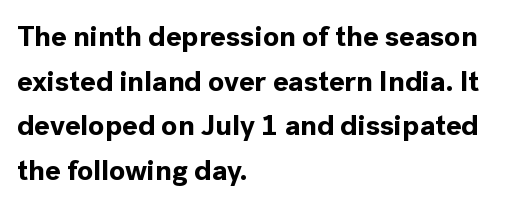
Q: Is the text bold? A: Yes.
Q: Is the text italic (slanted)? A: No, it is upright.
Q: Is the typeface a serif or a sans-serif typeface? A: Sans-serif.
Q: Is the text underlined? A: No.
Q: How is the paragraph aligned? A: Left-aligned.
Q: Is the spacing between letters normal or unusually wide? A: Normal.
Q: Is the spacing between lines tight, normal or loose? A: Normal.
Q: Width (condensed, normal, or wide)? A: Normal.
Q: x-height? A: Medium.
Q: Monospaced? A: No.
